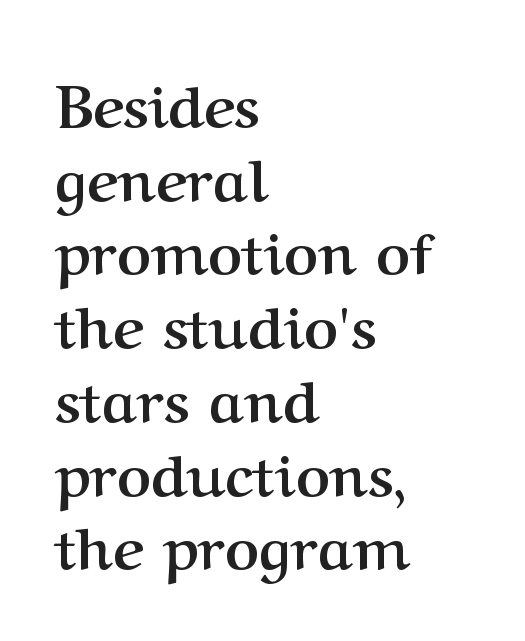
Q: Is the text bold? A: Yes.
Q: Is the text italic (slanted)? A: No, it is upright.
Q: Is the typeface a serif or a sans-serif typeface? A: Serif.
Q: Is the text underlined? A: No.
Q: How is the paragraph aligned? A: Left-aligned.
Q: Is the spacing between letters normal or unusually wide? A: Normal.
Q: Is the spacing between lines tight, normal or loose? A: Normal.
Q: Width (condensed, normal, or wide)? A: Normal.
Q: Stroke contrast? A: Medium.
Q: x-height? A: Medium.
Q: Monospaced? A: No.
